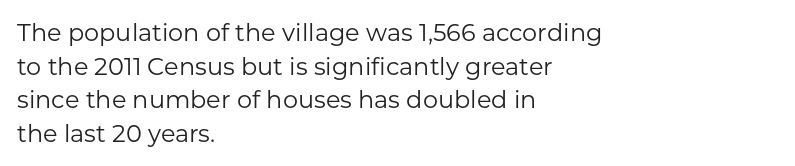
The image shows 24 px text type, upright; set left-aligned, normal line spacing (1.4x), normal letter spacing, not underlined.
